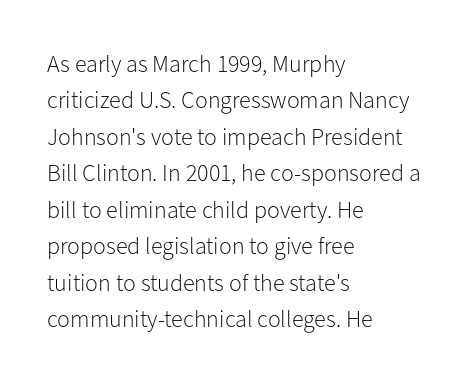
{"italic": "no", "bold": "no", "underline": "no", "align": "left", "line_spacing": "normal", "line_spacing_ratio": 1.52, "letter_spacing": "normal", "letter_spacing_em": 0.0, "glyph_px": 24}
